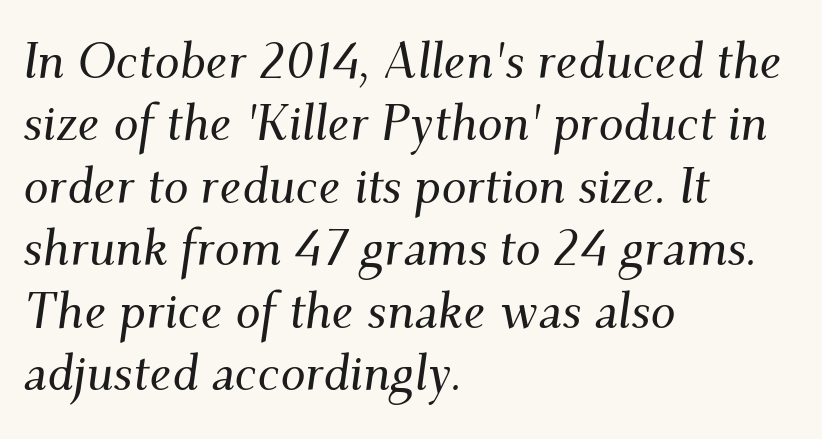
Q: Is the text italic (slanted)? A: Yes, it leans right by about 9 degrees.
Q: Is the typeface a serif or a sans-serif typeface? A: Serif.
Q: Is the text underlined? A: No.
Q: How is the paragraph aligned? A: Left-aligned.
Q: Is the spacing between letters normal or unusually wide? A: Normal.
Q: Is the spacing between lines tight, normal or loose? A: Normal.
Q: Width (condensed, normal, or wide)? A: Normal.
Q: Stroke contrast? A: Medium.
Q: x-height? A: Small.
Q: Monospaced? A: No.
